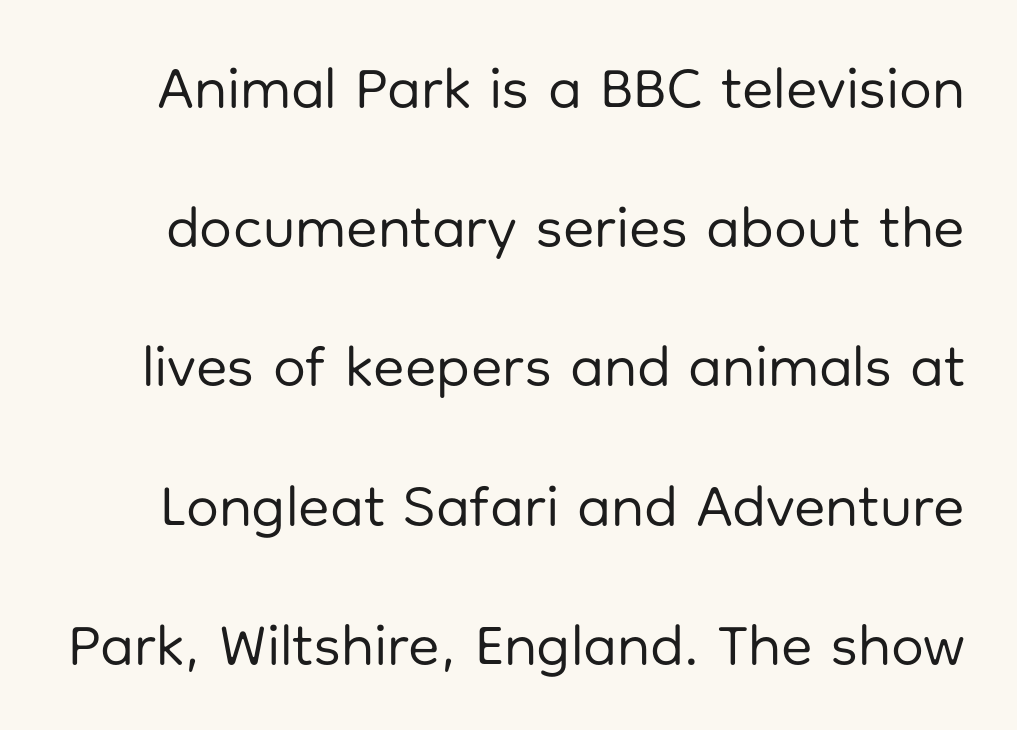
Q: Is the text bold? A: No.
Q: Is the text italic (slanted)? A: No, it is upright.
Q: Is the typeface a serif or a sans-serif typeface? A: Sans-serif.
Q: Is the text underlined? A: No.
Q: Is the spacing between letters normal or unusually wide? A: Normal.
Q: Is the spacing between lines tight, normal or loose? A: Loose.
Q: Width (condensed, normal, or wide)? A: Normal.
Q: Stroke contrast? A: Low.
Q: x-height? A: Medium.
Q: Monospaced? A: No.
